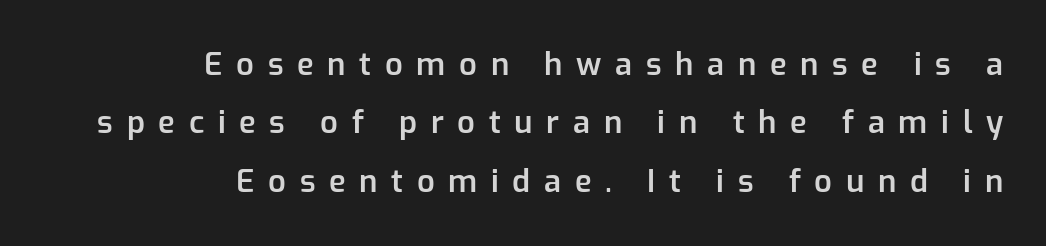
Tall strokes in this sample are plumb rather than angled. Each row of text sits above clean, open space. Honestly, the letter spacing is so wide it's the main thing you notice. Leftover space on each line is placed entirely before the opening word.
